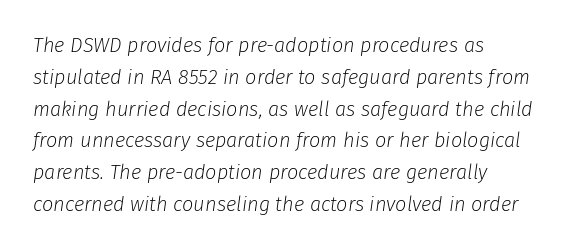
The image shows 20 px text type, italic (leaning right); set normal line spacing (1.59x), normal letter spacing, not underlined.
